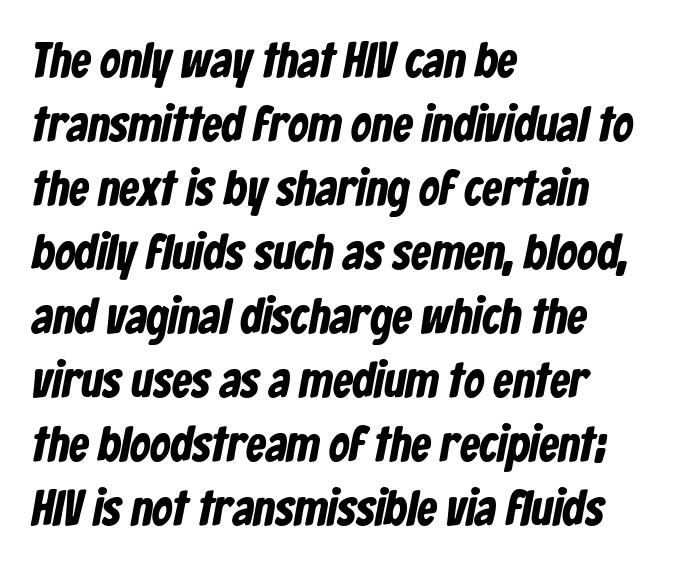
In CSS terms this would be text-align: left. No extra tracking has been applied to these lines. Compared with an ordinary text face, these strokes are far heavier — a full bold. Do the characters align in a grid? No, the font is proportional.
